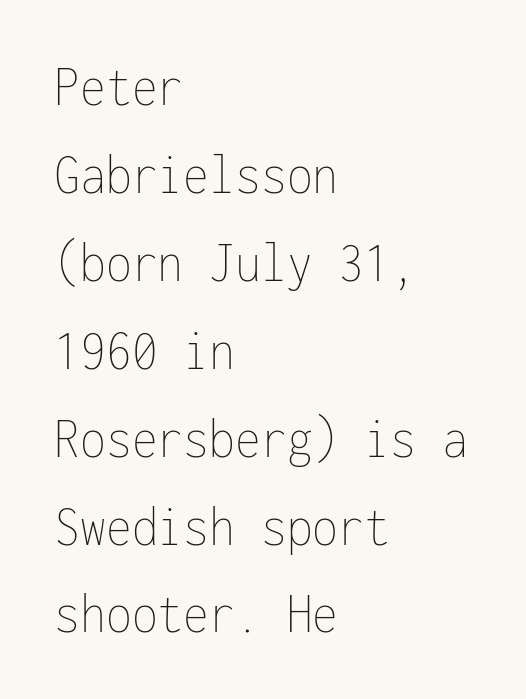
The image shows 59 px thin, condensed type, upright, monospaced; set left-aligned, normal line spacing (1.49x), normal letter spacing, not underlined; low stroke contrast and a medium x-height.
